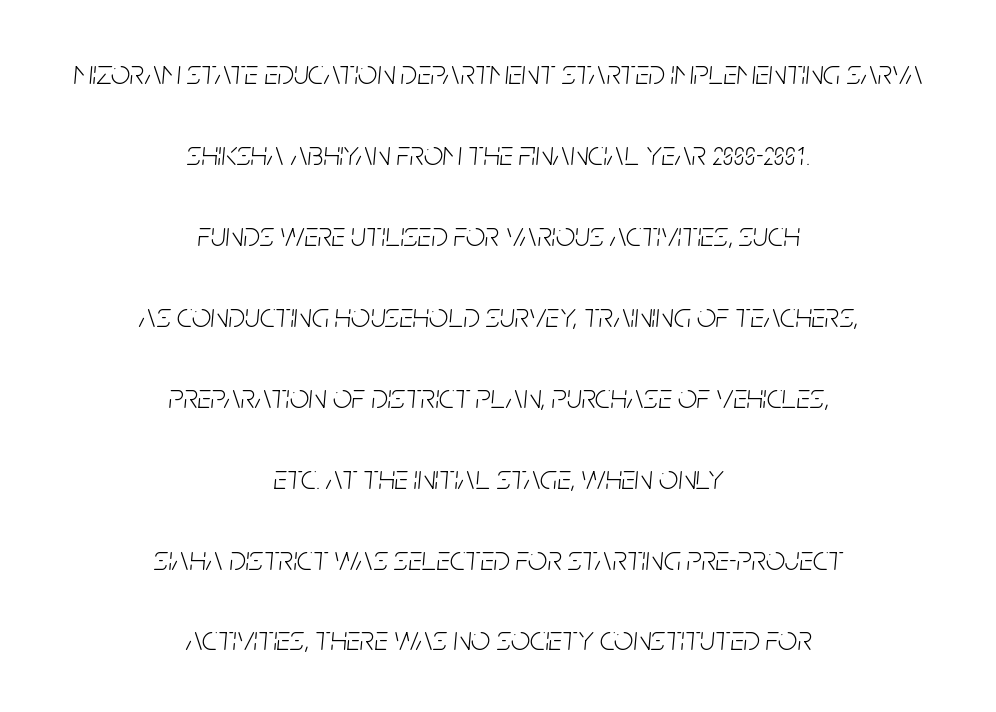
The image shows 34 px light, condensed type, italic (leaning right); set centered, loose line spacing (2.38x), normal letter spacing, not underlined; low stroke contrast and a large x-height.
